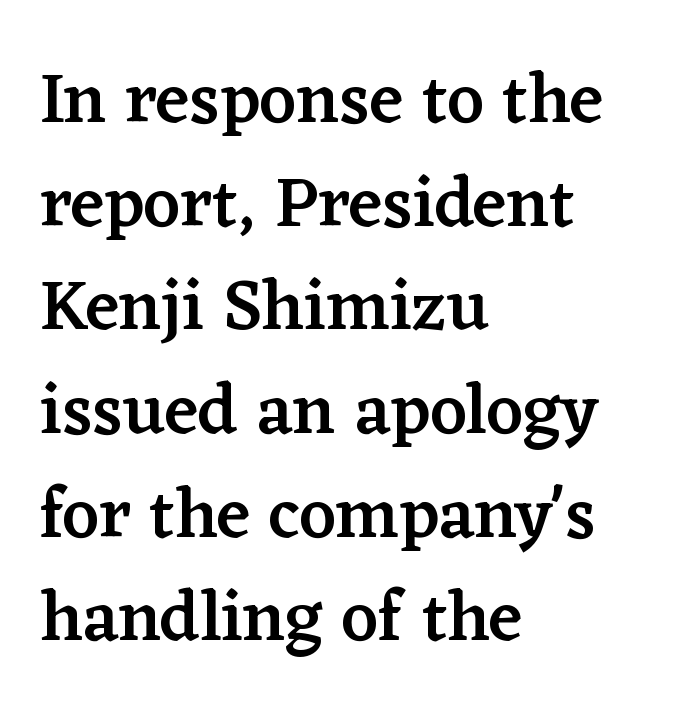
{"serif": "yes", "italic": "no", "bold": "semi", "weight": "semibold", "width": "normal", "stroke_contrast": "low", "x_height": "medium", "monospaced": "no", "underline": "no", "align": "left", "line_spacing": "normal", "line_spacing_ratio": 1.46, "letter_spacing": "normal", "letter_spacing_em": 0.0, "glyph_px": 71}
